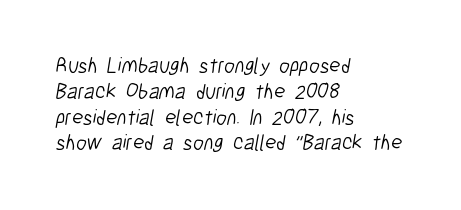
{"bold": "no", "underline": "no", "align": "left", "line_spacing_ratio": 1.23, "letter_spacing": "normal", "letter_spacing_em": 0.0, "glyph_px": 21}
